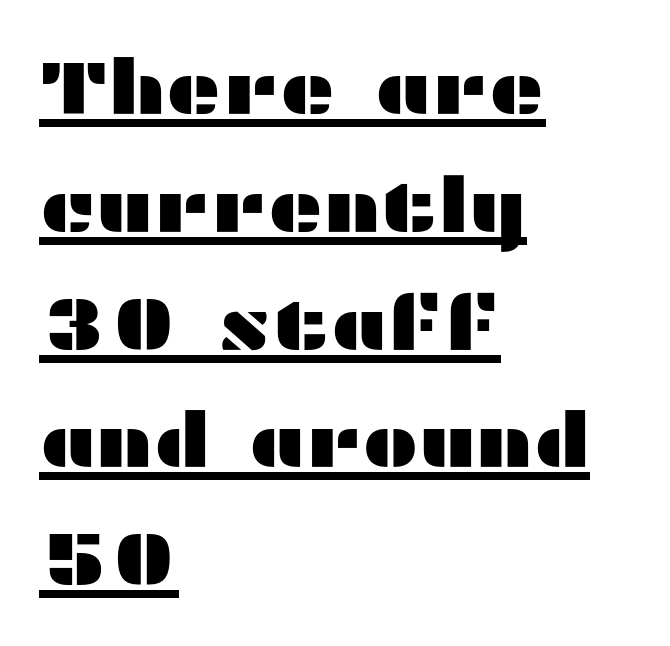
Whoever set this chose a conventional vertical rhythm. All the whitespace from short lines collects on the right. The letters carry no serifs — their stems end cleanly without finishing strokes. You can see a thin bar hugging the bottom of the glyphs.
